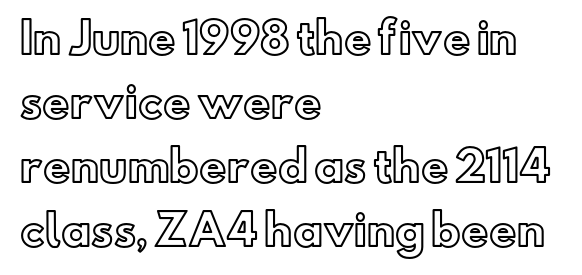
{"italic": "no", "width": "normal", "x_height": "small", "monospaced": "no", "underline": "no", "align": "left", "line_spacing": "normal", "line_spacing_ratio": 1.52, "letter_spacing": "normal", "letter_spacing_em": 0.0, "glyph_px": 42}
